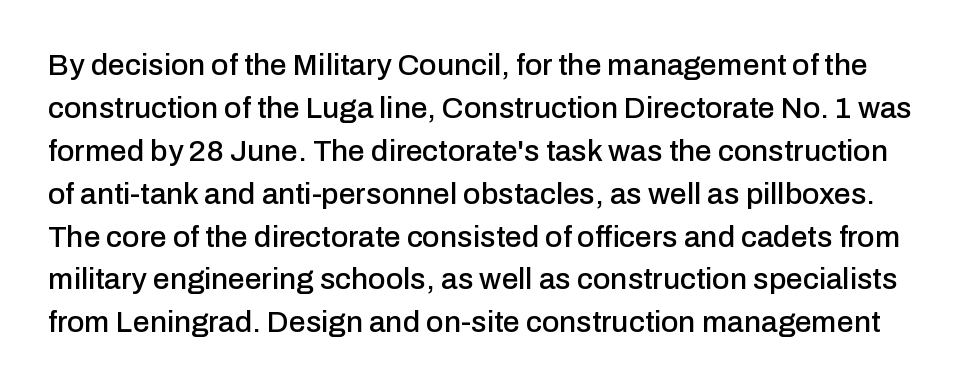
The image shows 30 px sans-serif type, upright; set normal line spacing (1.43x), normal letter spacing, not underlined; low stroke contrast and a medium x-height.
